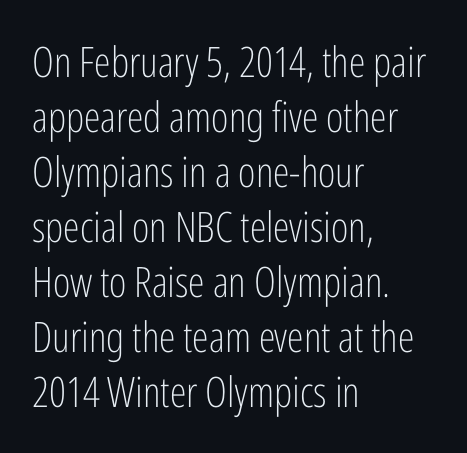
The image shows 42 px light, condensed sans-serif type, upright; set left-aligned, normal line spacing (1.31x), normal letter spacing, not underlined; low stroke contrast and a medium x-height.
